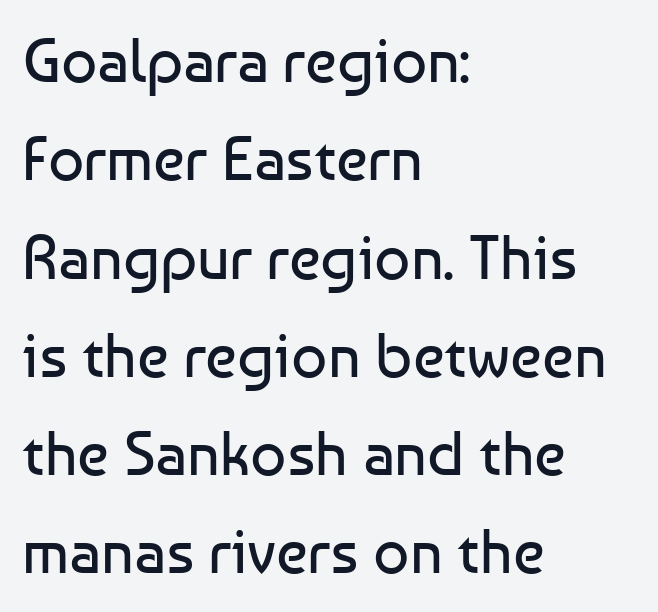
The image shows 63 px regular-weight sans-serif type, upright; set left-aligned, normal line spacing (1.56x), normal letter spacing, not underlined; low stroke contrast and a medium x-height.
